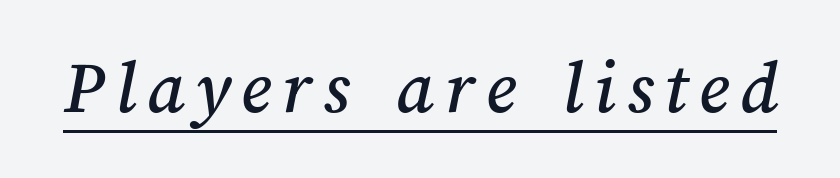
Looks like regular typesetting: each glyph gets only the width it needs. Like a heading marked for emphasis, these lines bear an underscore.
